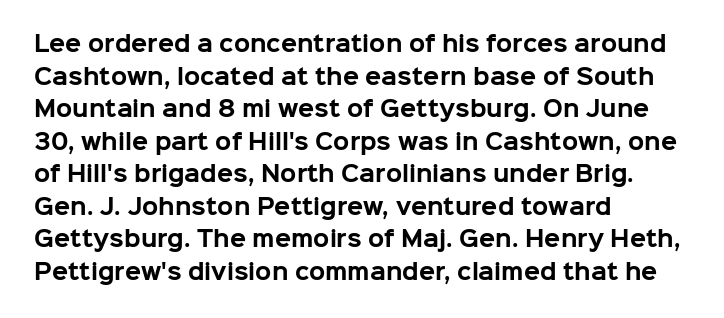
The image shows 21 px bold type, upright; set left-aligned, normal line spacing (1.55x), normal letter spacing, not underlined.
